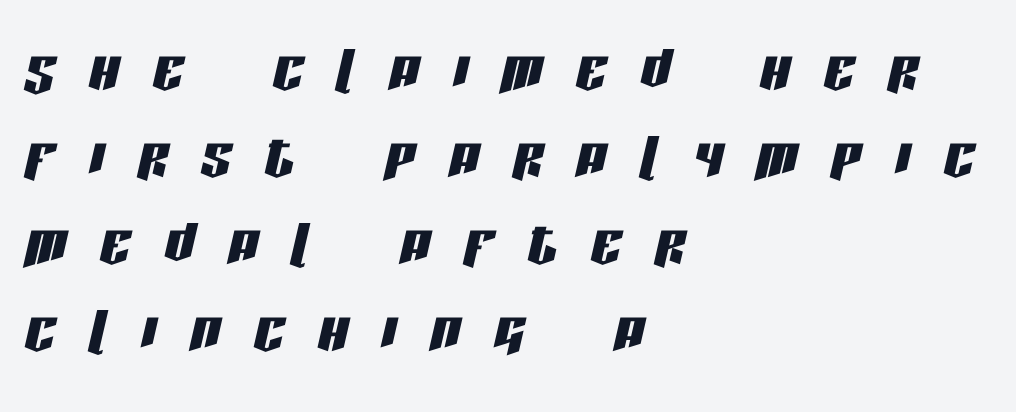
{"italic": "yes", "lean": "right", "slant_degrees": 13, "width": "condensed", "stroke_contrast": "low", "x_height": "large", "monospaced": "no", "underline": "no", "align": "left", "line_spacing_ratio": 1.16, "letter_spacing": "wide", "letter_spacing_em": 0.45, "glyph_px": 75}
